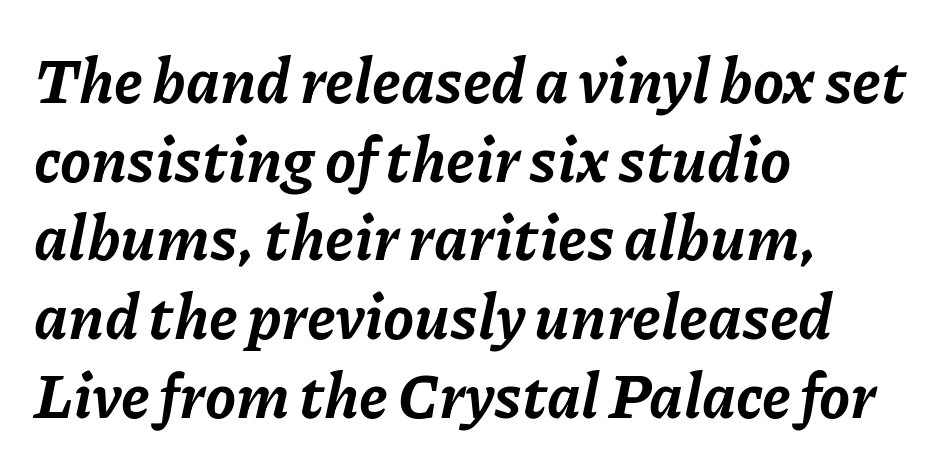
The image shows 62 px bold type, italic (leaning right); set left-aligned, normal line spacing (1.27x), normal letter spacing, not underlined; low stroke contrast and a medium x-height.
